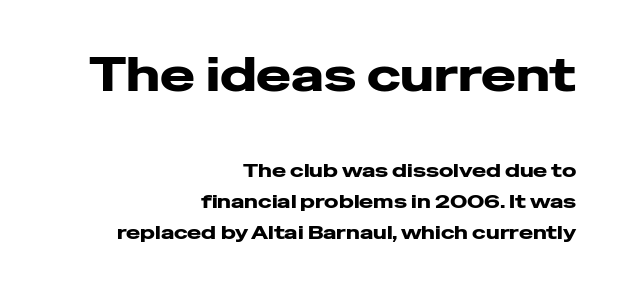
{"serif": "no", "italic": "no", "width": "wide", "stroke_contrast": "low", "x_height": "medium", "monospaced": "no", "underline": "no", "align": "right", "line_spacing": "normal", "line_spacing_ratio": 1.63, "letter_spacing": "normal", "letter_spacing_em": 0.0, "larger_block": "first", "size_ratio": 2.47, "glyph_px": 47}
